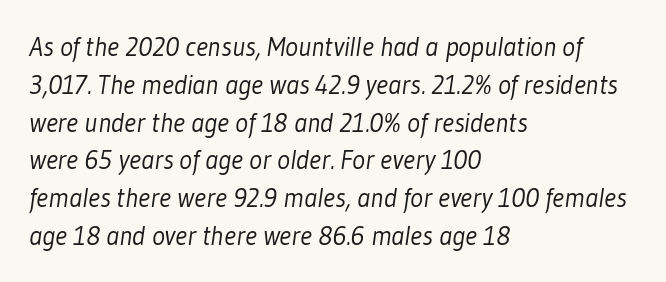
{"bold": "no", "underline": "no", "align": "left", "line_spacing": "normal", "line_spacing_ratio": 1.4, "letter_spacing": "normal", "letter_spacing_em": 0.0, "glyph_px": 27}
